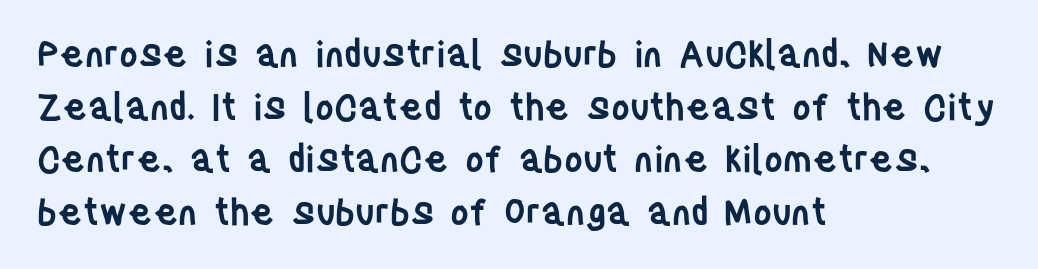
Serifs: no, the terminals of the letterforms are clean. Each row of text sits above clean, open space. The letters sit at their default tracking, neither squeezed nor spread. Left-aligned paragraph, ragged on the right. Does the leading feel generous? No, just average.
